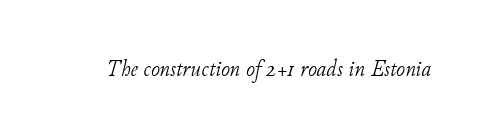
The image shows 24 px text type, italic (leaning right); set normal letter spacing, not underlined.
